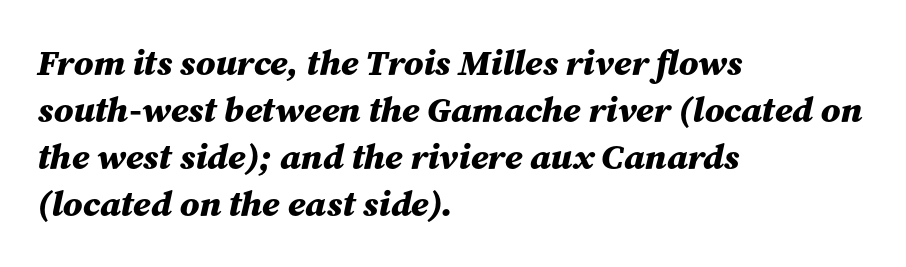
Q: Is the text bold? A: Yes.
Q: Is the text italic (slanted)? A: Yes, it leans right by about 12 degrees.
Q: Is the text underlined? A: No.
Q: How is the paragraph aligned? A: Left-aligned.
Q: Is the spacing between letters normal or unusually wide? A: Normal.
Q: Is the spacing between lines tight, normal or loose? A: Normal.
Q: Width (condensed, normal, or wide)? A: Normal.
Q: Stroke contrast? A: Medium.
Q: x-height? A: Medium.
Q: Monospaced? A: No.
